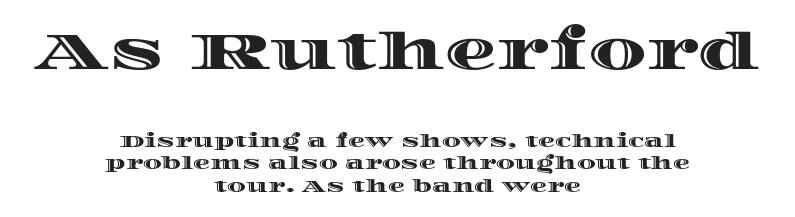
Q: Is the text italic (slanted)? A: No, it is upright.
Q: Is the text underlined? A: No.
Q: How is the paragraph aligned? A: Centered.
Q: Is the spacing between letters normal or unusually wide? A: Normal.
Q: Is the spacing between lines tight, normal or loose? A: Normal.
Q: Which block of text is set in a larger size, the first (top) or the second (bottom)? A: The first (top) one.
Q: Width (condensed, normal, or wide)? A: Wide.
Q: x-height? A: Large.
Q: Monospaced? A: No.
